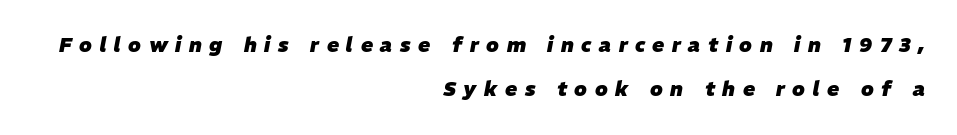
{"italic": "yes", "lean": "right", "slant_degrees": 11, "bold": "yes", "underline": "no", "align": "right", "line_spacing": "loose", "line_spacing_ratio": 2.22, "letter_spacing": "wide", "letter_spacing_em": 0.38, "glyph_px": 20}
